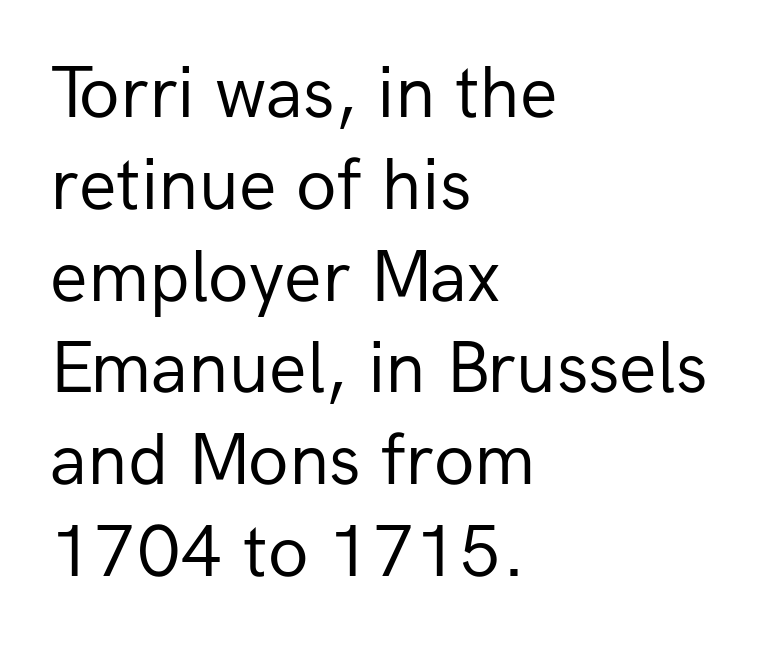
{"serif": "no", "italic": "no", "bold": "no", "weight": "regular", "width": "normal", "stroke_contrast": "low", "x_height": "medium", "monospaced": "no", "underline": "no", "align": "left", "line_spacing_ratio": 1.24, "letter_spacing": "normal", "letter_spacing_em": 0.0, "glyph_px": 74}
